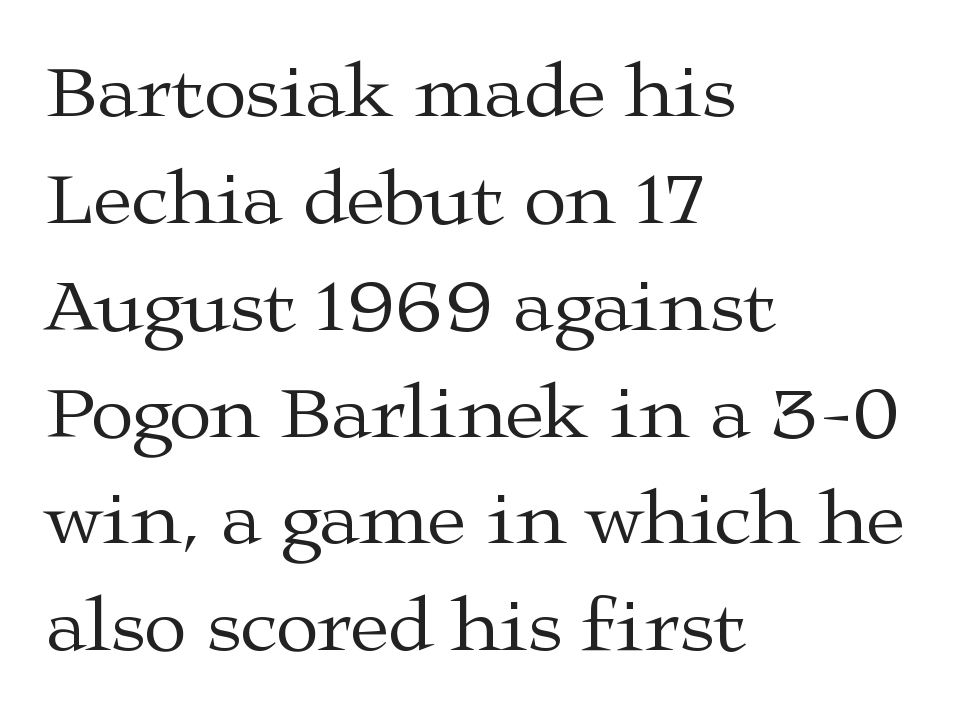
The designer went with a serif here, giving each stem small feet. A light-to-regular cut is what we see here. Italic? Not at all — the glyphs are vertical. Think of a printed novel: that variable character pitch is what you see here. Compared with typical body copy, the letter spacing here is the same.
